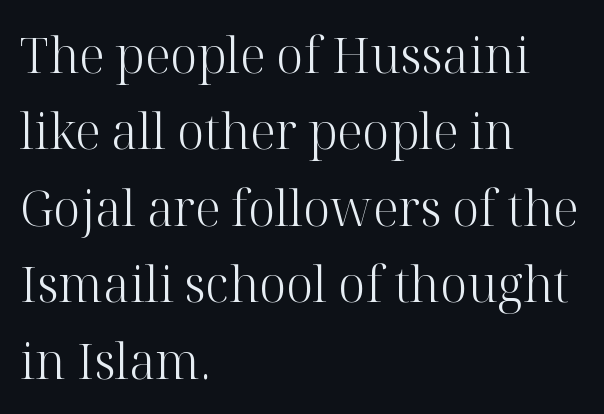
{"serif": "yes", "italic": "no", "bold": "no", "weight": "light", "width": "normal", "stroke_contrast": "high", "x_height": "medium", "monospaced": "no", "underline": "no", "align": "left", "line_spacing": "normal", "line_spacing_ratio": 1.56, "letter_spacing": "normal", "letter_spacing_em": 0.0, "glyph_px": 49}
